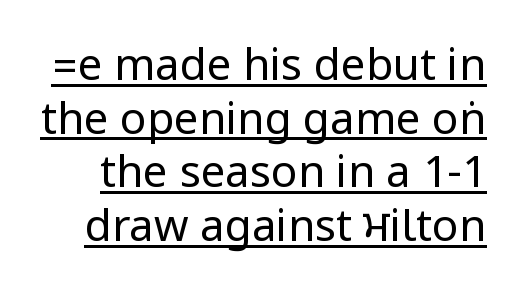
The image shows 44 px regular-weight, condensed sans-serif type, upright; set line spacing 1.22x, normal letter spacing, underlined; low stroke contrast.
